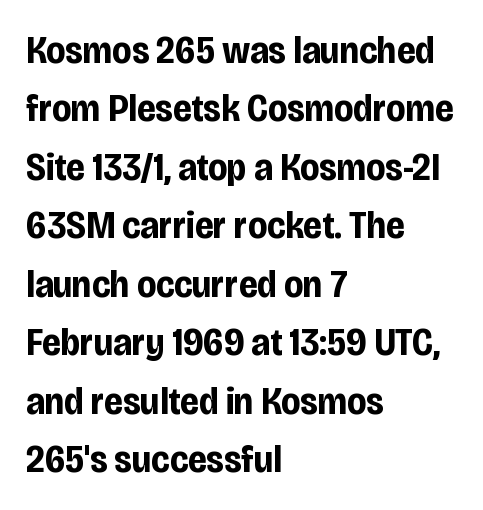
{"serif": "no", "italic": "no", "bold": "yes", "weight": "bold", "width": "condensed", "stroke_contrast": "low", "x_height": "large", "monospaced": "no", "underline": "no", "align": "left", "line_spacing": "normal", "line_spacing_ratio": 1.5, "letter_spacing": "normal", "letter_spacing_em": 0.0, "glyph_px": 39}
